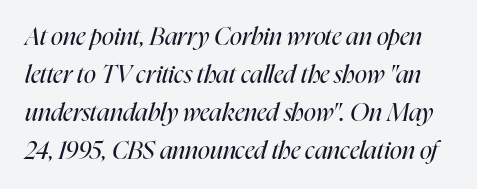
Q: Is the text bold? A: No.
Q: Is the text italic (slanted)? A: Yes, it leans right by about 16 degrees.
Q: Is the text underlined? A: No.
Q: Is the spacing between letters normal or unusually wide? A: Normal.
Q: Is the spacing between lines tight, normal or loose? A: Normal.
